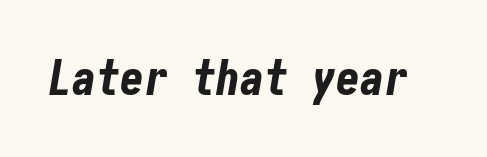
Caption: standard tracking, unaltered. Has an underline been added? It has not. This is heavy type, rendered in bold. The axis of the letterforms is tilted away from vertical.
